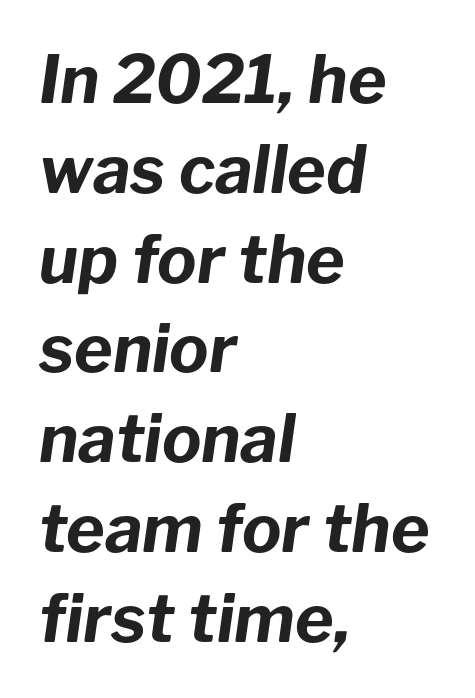
Each new line begins a customary step beneath the previous one. Each letter keeps its own natural width here, so spacing adapts to shape. Layout note: lines flush left. No extra tracking has been applied to these lines. Notice how the stems are inclined rather than vertical — that's the hallmark of italics.
